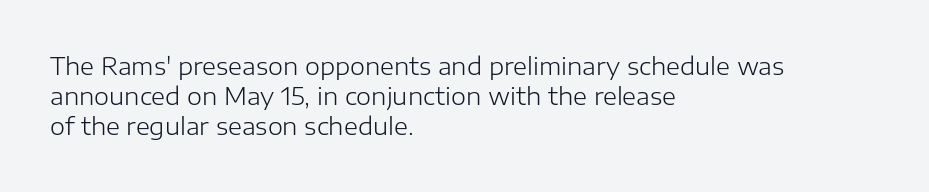
Q: Is the text bold? A: No.
Q: Is the text italic (slanted)? A: No, it is upright.
Q: Is the text underlined? A: No.
Q: How is the paragraph aligned? A: Left-aligned.
Q: Is the spacing between letters normal or unusually wide? A: Normal.
Q: Is the spacing between lines tight, normal or loose? A: Normal.
